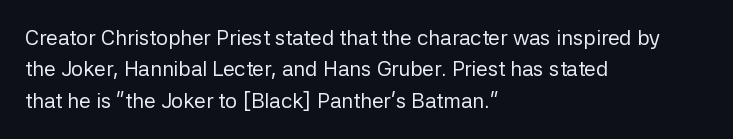
Each row of text sits above clean, open space. Italic? Not at all — the glyphs are vertical. Typeset ragged right — the left edge is the straight one. Each word holds together tightly as a unit, with standard inter-letter gaps. Interline gaps are of average width in this sample.
